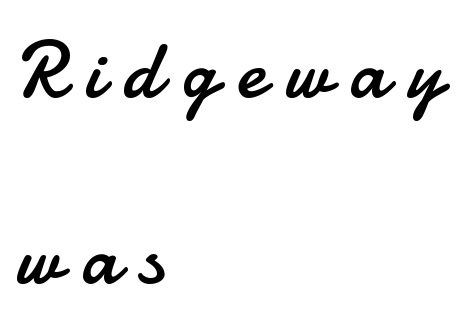
The strip under each line holds only bare page. Does the copy run flush right? No — it runs flush left. This sample has the flowing, uneven cadence of proportional lettering. The characters display no serif detailing; their extremities are plain. Weight: regular or lighter.
